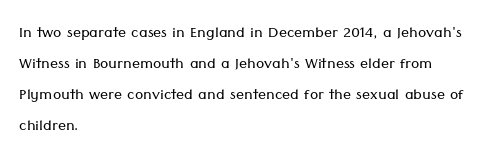
{"italic": "no", "bold": "no", "underline": "no", "align": "left", "line_spacing": "normal", "line_spacing_ratio": 1.55, "letter_spacing": "normal", "letter_spacing_em": 0.0, "glyph_px": 20}
